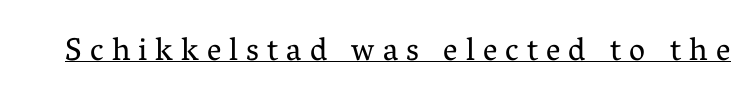
Is there any slant? The stems are plumb. In terms of letterform style, serifs are clearly present. The typeface has the unassuming heft of standard copy or less. Looks like someone drew a line under every word here. Between one letter and the next there's a generous, obvious gap. Character widths vary here, with narrow letters taking less room than wide ones.
